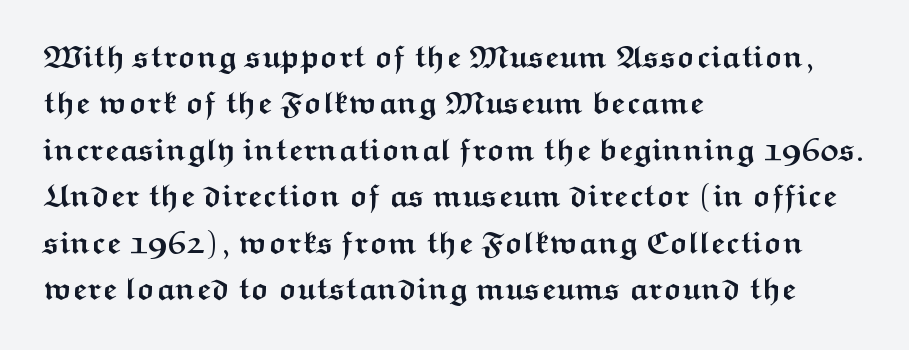
Q: Is the text bold? A: Yes.
Q: Is the text italic (slanted)? A: No, it is upright.
Q: Is the typeface a serif or a sans-serif typeface? A: Sans-serif.
Q: Is the text underlined? A: No.
Q: How is the paragraph aligned? A: Left-aligned.
Q: Is the spacing between letters normal or unusually wide? A: Normal.
Q: Is the spacing between lines tight, normal or loose? A: Normal.
Q: Width (condensed, normal, or wide)? A: Wide.
Q: Stroke contrast? A: Medium.
Q: x-height? A: Medium.
Q: Monospaced? A: No.
